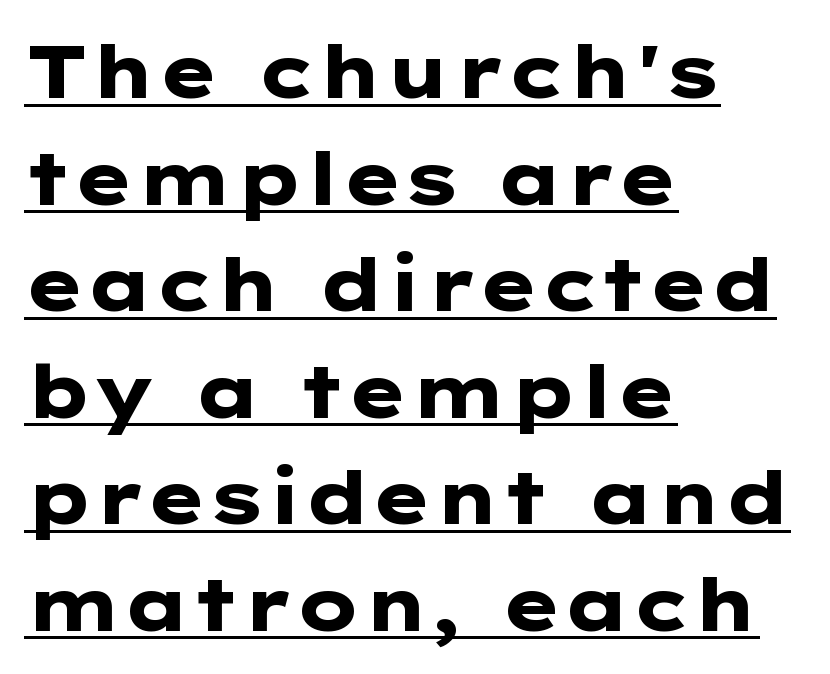
Rendered with straight, roman letterforms. The lines are quadded left. Weight: bold. Leading matches the norm, producing a regular column.
